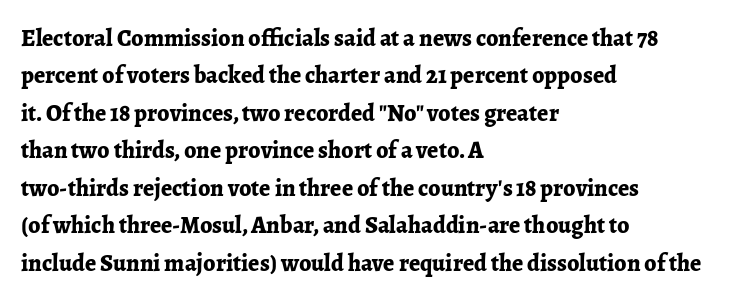
{"italic": "no", "bold": "yes", "underline": "no", "align": "left", "line_spacing": "normal", "line_spacing_ratio": 1.56, "letter_spacing": "normal", "letter_spacing_em": 0.0, "glyph_px": 24}
